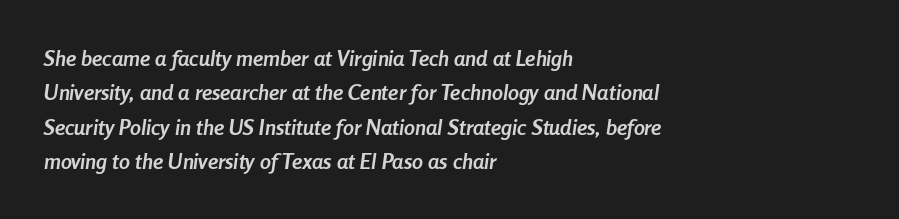
{"italic": "yes", "lean": "right", "slant_degrees": 8, "bold": "yes", "underline": "no", "align": "left", "line_spacing": "normal", "line_spacing_ratio": 1.56, "letter_spacing": "normal", "letter_spacing_em": 0.0, "glyph_px": 22}
